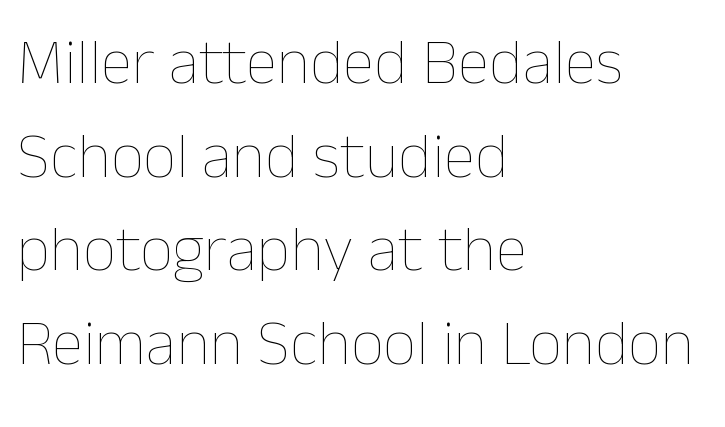
{"italic": "no", "bold": "no", "weight": "thin", "width": "normal", "stroke_contrast": "low", "x_height": "medium", "monospaced": "no", "underline": "no", "align": "left", "line_spacing": "normal", "line_spacing_ratio": 1.44, "letter_spacing": "normal", "letter_spacing_em": 0.0, "glyph_px": 65}
